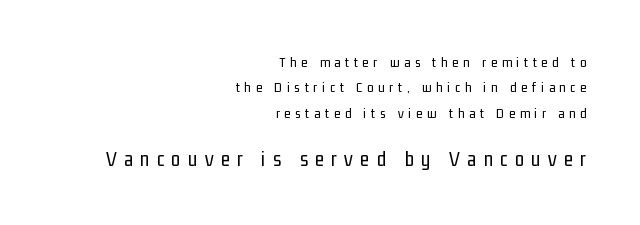
The image shows 21 px text type, upright; set right-aligned, line spacing 1.81x, unusually wide letter spacing (+0.35 em), not underlined; the second (bottom) block is 1.5x larger.
